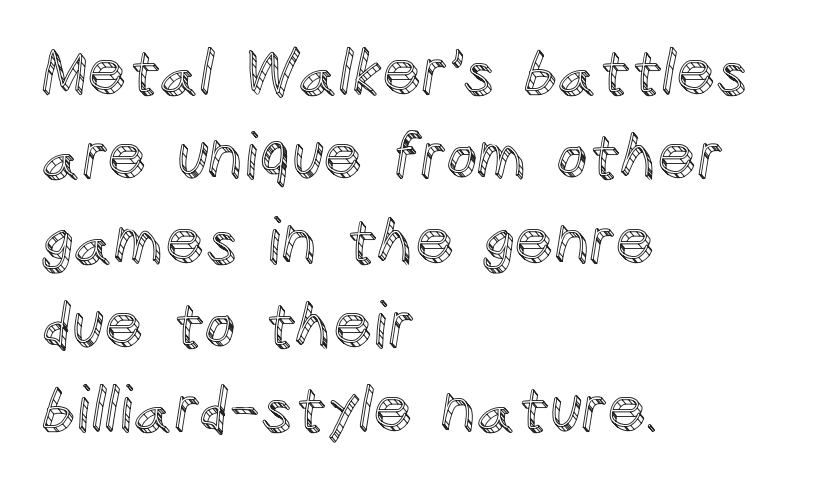
{"width": "normal", "x_height": "large", "monospaced": "no", "underline": "no", "align": "left", "line_spacing": "normal", "line_spacing_ratio": 1.36, "letter_spacing": "normal", "letter_spacing_em": 0.0, "glyph_px": 62}
